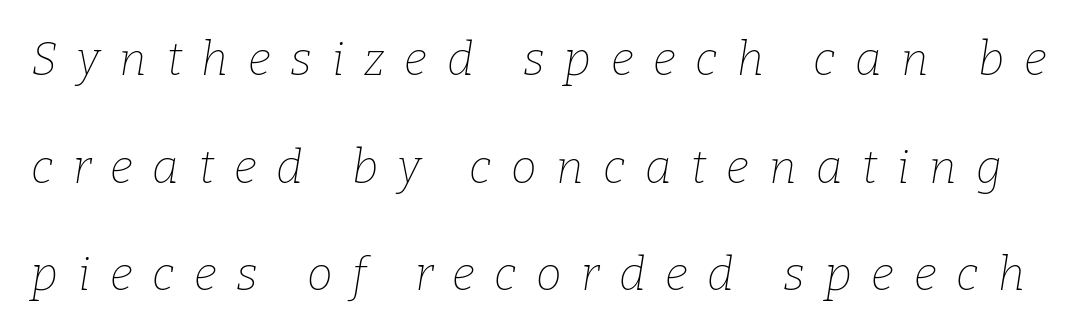
Q: Is the text bold? A: No.
Q: Is the text italic (slanted)? A: Yes, it leans right by about 9 degrees.
Q: Is the typeface a serif or a sans-serif typeface? A: Serif.
Q: Is the text underlined? A: No.
Q: Is the spacing between letters normal or unusually wide? A: Unusually wide.
Q: Is the spacing between lines tight, normal or loose? A: Loose.
Q: Width (condensed, normal, or wide)? A: Normal.
Q: Stroke contrast? A: Low.
Q: x-height? A: Medium.
Q: Monospaced? A: No.
